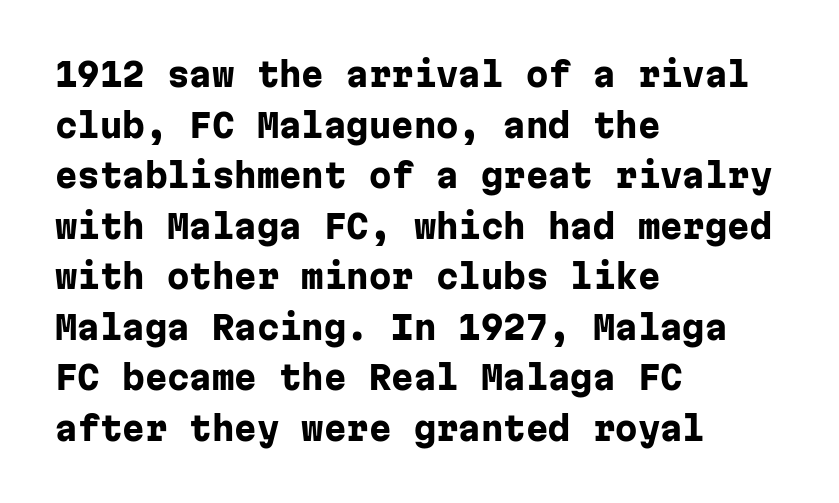
{"serif": "no", "italic": "no", "bold": "yes", "weight": "heavy", "width": "normal", "stroke_contrast": "low", "x_height": "medium", "monospaced": "yes", "underline": "no", "align": "left", "line_spacing": "normal", "line_spacing_ratio": 1.58, "letter_spacing": "normal", "letter_spacing_em": 0.0, "glyph_px": 32}
